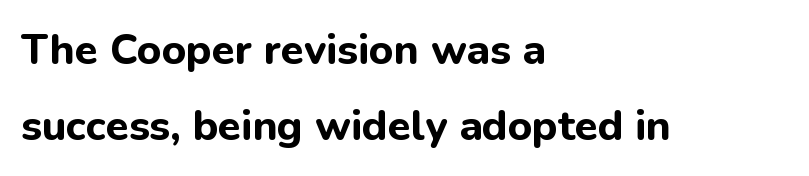
Q: Is the text bold? A: Yes.
Q: Is the text italic (slanted)? A: No, it is upright.
Q: Is the typeface a serif or a sans-serif typeface? A: Sans-serif.
Q: Is the text underlined? A: No.
Q: How is the paragraph aligned? A: Left-aligned.
Q: Is the spacing between letters normal or unusually wide? A: Normal.
Q: Width (condensed, normal, or wide)? A: Normal.
Q: Stroke contrast? A: Low.
Q: x-height? A: Medium.
Q: Monospaced? A: No.
